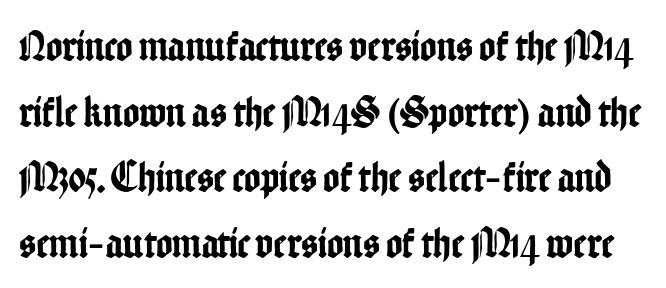
The image shows 44 px condensed sans-serif type, upright; set normal line spacing (1.49x), normal letter spacing, not underlined; low stroke contrast and a medium x-height.
